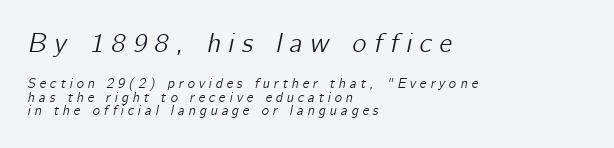
{"italic": "yes", "lean": "right", "slant_degrees": 12, "underline": "no", "align": "left", "line_spacing": "tight", "line_spacing_ratio": 0.98, "letter_spacing": "wide", "letter_spacing_em": 0.27, "larger_block": "first", "size_ratio": 1.93, "glyph_px": 27}
